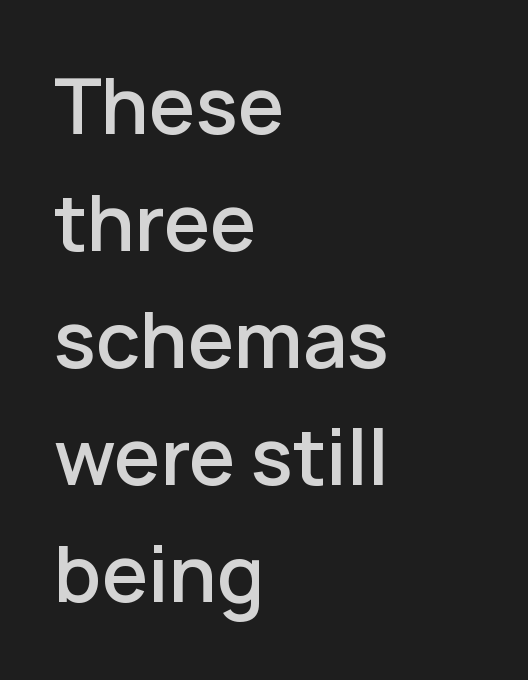
The image shows 75 px semibold sans-serif type, upright; set left-aligned, normal line spacing (1.56x), normal letter spacing, not underlined; low stroke contrast and a medium x-height.
